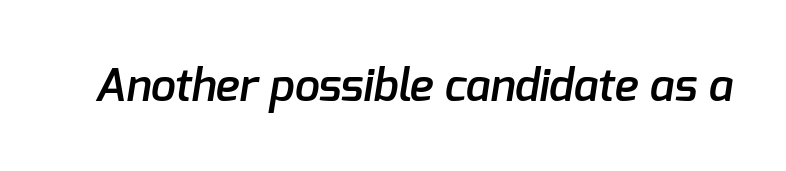
Q: Is the text bold? A: Semi-bold.
Q: Is the typeface a serif or a sans-serif typeface? A: Sans-serif.
Q: Is the text underlined? A: No.
Q: Is the spacing between letters normal or unusually wide? A: Normal.
Q: Width (condensed, normal, or wide)? A: Normal.
Q: Stroke contrast? A: Low.
Q: x-height? A: Medium.
Q: Monospaced? A: No.
